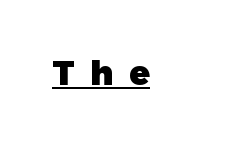
This is roman type, the default non-slanted kind. Compared with an ordinary text face, these strokes are far heavier — a full bold. Is this a fixed-width face? No — the glyphs have proportional, varying widths. The passage shown is typeset with a sans-serif family. A typesetter would call this heavily tracked-out type.
